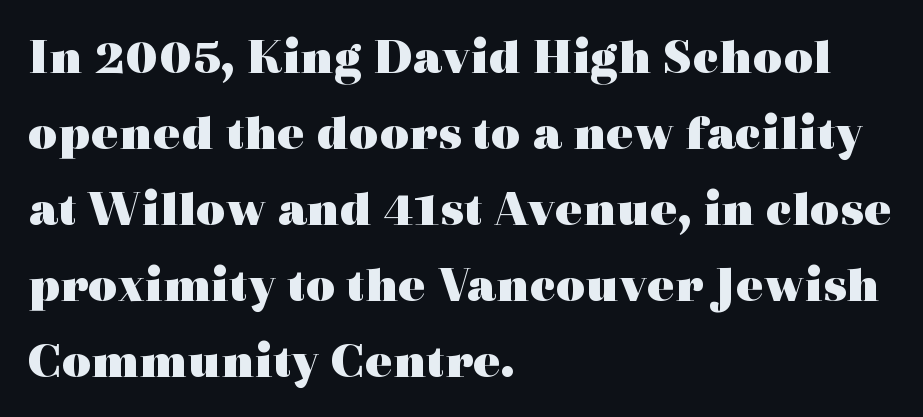
The image shows 51 px heavy, wide serif type, upright; set left-aligned, normal line spacing (1.49x), normal letter spacing, not underlined; a medium x-height.
